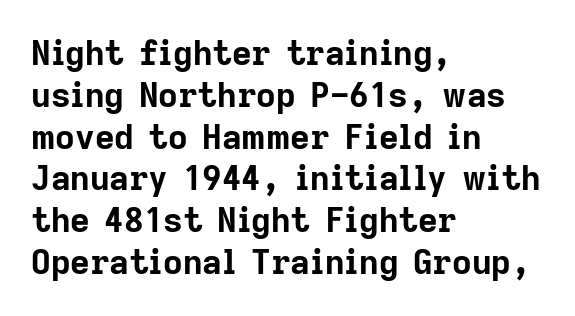
No extra tracking has been applied to these lines. The ragged edge is on the right, which tells us the setting is flush left. I'd call this a sans setting — the letters go barefoot. A roman cut, with each character standing at attention. The characters look thick and weighty, a clear bold.
